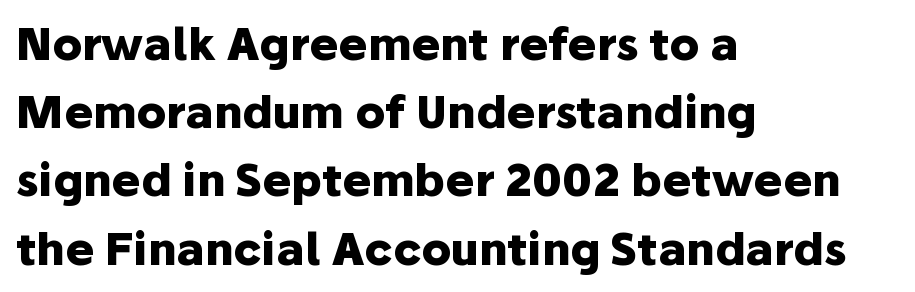
The lettering stays uniformly vertical, giving the passage a roman look. The letterforms sit shoulder to shoulder at normal distance. Typographic density is high because the face is bold. These lines are rendered in a variable-pitch font. Check where the strokes stop: nothing finishes them off — pure sans.
